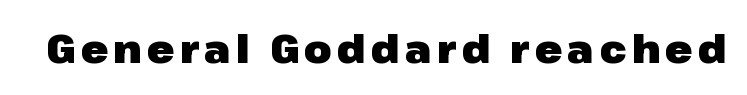
{"serif": "no", "italic": "no", "bold": "yes", "weight": "heavy", "width": "normal", "stroke_contrast": "low", "x_height": "medium", "monospaced": "no", "underline": "no", "glyph_px": 40}
